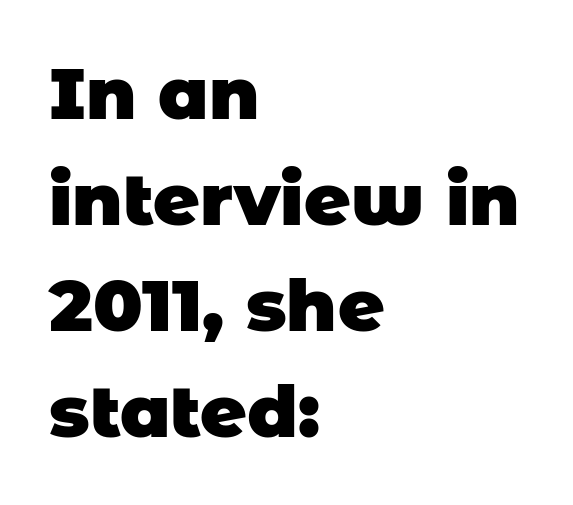
Is this a fixed-width face? No — the glyphs have proportional, varying widths. The characters display no serif detailing; their extremities are plain. Observe the ordinary spacing: letters are neighbours, not strangers. Students, observe: this is what conventionally led text looks like. The words here are not underlined.
